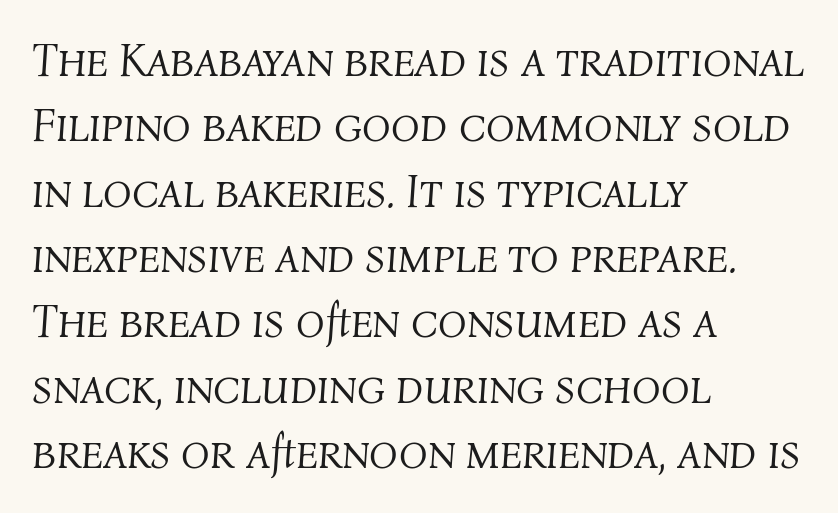
Q: Is the text bold? A: No.
Q: Is the text italic (slanted)? A: Yes, it leans right by about 4 degrees.
Q: Is the text underlined? A: No.
Q: How is the paragraph aligned? A: Left-aligned.
Q: Is the spacing between letters normal or unusually wide? A: Normal.
Q: Is the spacing between lines tight, normal or loose? A: Normal.
Q: Width (condensed, normal, or wide)? A: Normal.
Q: Stroke contrast? A: Medium.
Q: x-height? A: Medium.
Q: Monospaced? A: No.
